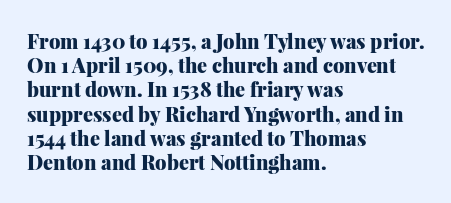
{"italic": "no", "bold": "yes", "underline": "no", "align": "left", "line_spacing_ratio": 1.21, "letter_spacing": "normal", "letter_spacing_em": 0.0, "glyph_px": 20}
